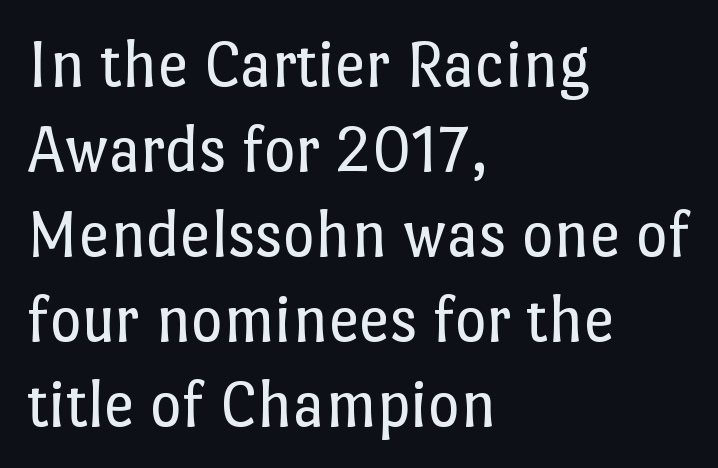
Honestly, the letter spacing is just normal — you wouldn't notice it. Line beginnings align vertically; line endings do not. Think of a printed novel: that variable character pitch is what you see here. No chunkiness to these letters — they're not bold.
